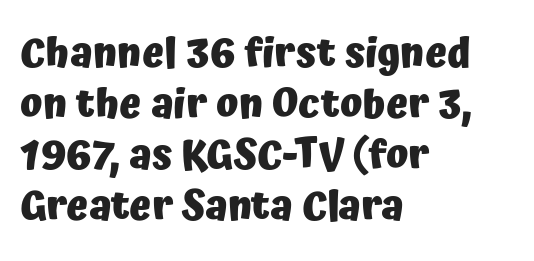
Q: Is the text bold? A: Yes.
Q: Is the text italic (slanted)? A: No, it is upright.
Q: Is the typeface a serif or a sans-serif typeface? A: Sans-serif.
Q: Is the text underlined? A: No.
Q: How is the paragraph aligned? A: Left-aligned.
Q: Is the spacing between letters normal or unusually wide? A: Normal.
Q: Width (condensed, normal, or wide)? A: Normal.
Q: Stroke contrast? A: Low.
Q: x-height? A: Medium.
Q: Monospaced? A: No.
